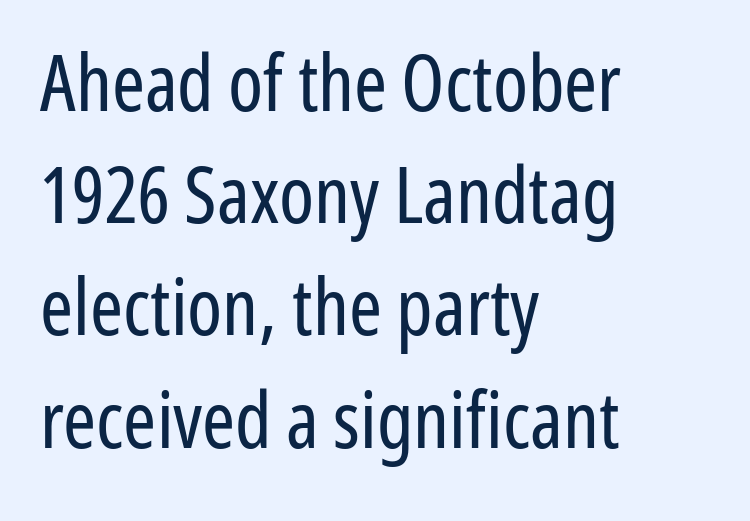
The passage is arranged the way most books set body copy — flush left. Stem width sits at or under what a default text font uses. Nope, no serifs anywhere on these letters. The gaps between neighbouring characters are ordinary and unremarkable. Beneath every word, the page is bare. Does the leading feel generous? No, just average.
